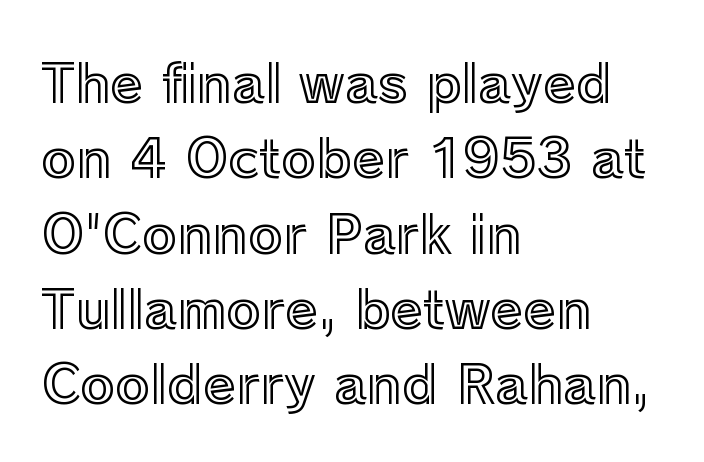
Q: Is the text italic (slanted)? A: No, it is upright.
Q: Is the text underlined? A: No.
Q: How is the paragraph aligned? A: Left-aligned.
Q: Is the spacing between letters normal or unusually wide? A: Normal.
Q: Is the spacing between lines tight, normal or loose? A: Normal.
Q: Width (condensed, normal, or wide)? A: Normal.
Q: x-height? A: Medium.
Q: Monospaced? A: No.
